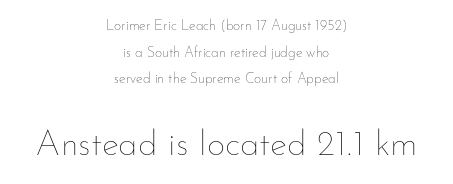
{"italic": "no", "bold": "no", "weight": "thin", "width": "normal", "stroke_contrast": "low", "x_height": "small", "monospaced": "no", "underline": "no", "align": "center", "line_spacing": "loose", "line_spacing_ratio": 1.91, "letter_spacing": "normal", "letter_spacing_em": 0.0, "larger_block": "second", "size_ratio": 2.57, "glyph_px": 36}
